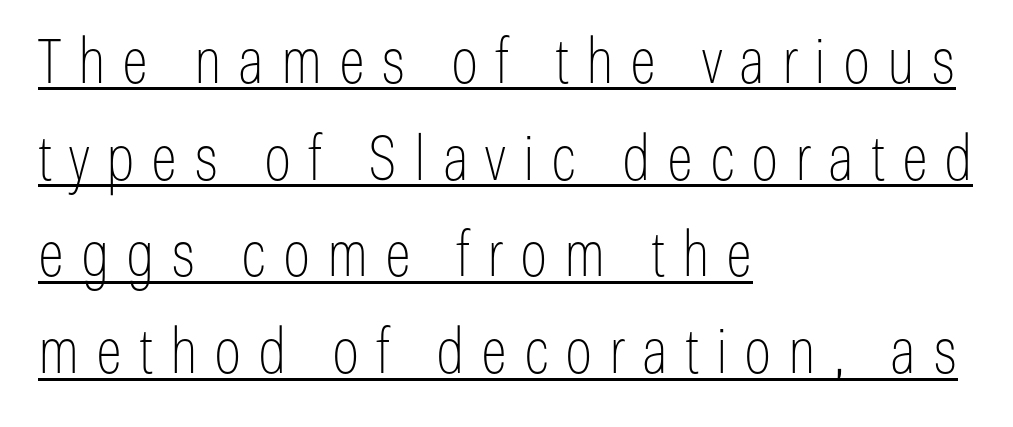
Look at the bottom of the vertical strokes: they stop flat, with no serifs. The horizontal fit of the characters is loose and conspicuously gappy. Compared with undecorated copy, this sample adds a rule below the words. This sample keeps an unexceptional amount of space between lines. Bold? No — there's no thickening of the strokes. The axis of the letterforms is exactly vertical.
